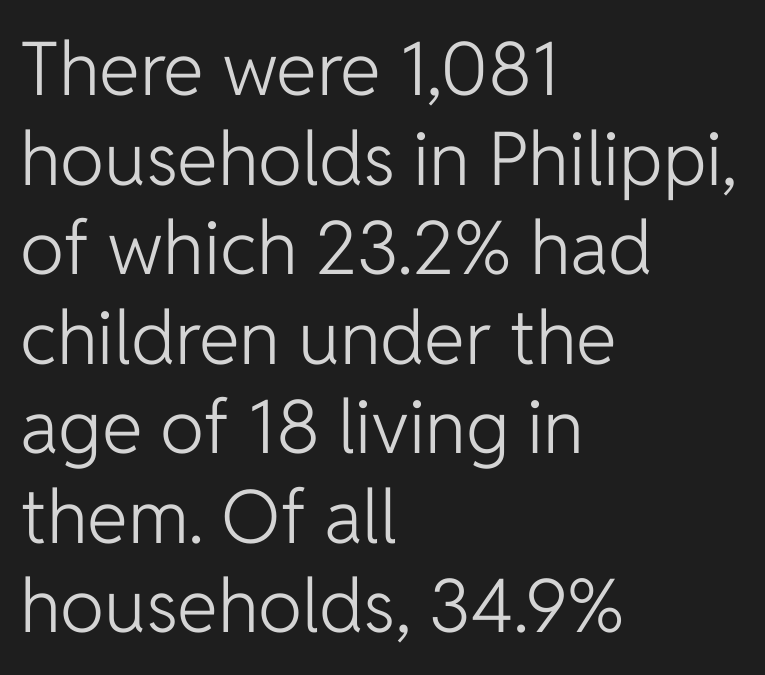
No feet cap the strokes, marking this as sans-serif type. Is the block centered? No — it sits flush against the left margin. The words here are not underlined. Letter spacing: default. Every character sits straight up, as roman type does.
